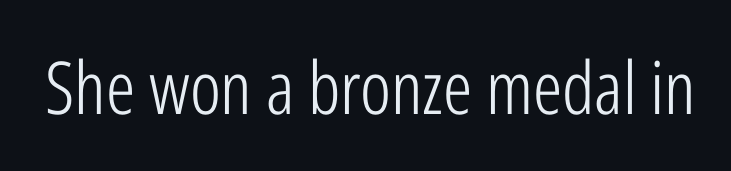
Compared with typical body copy, the letter spacing here is the same. The typography opts for an upright posture over an oblique one. Only glyphs here, with clear space below each row. The face used here is proportionally spaced, like ordinary book or web type. Weight: regular or lighter. Letterform terminals end flat and unadorned throughout the passage.
